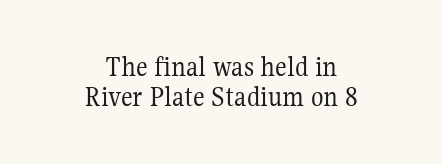
Reading down the block, each line starts at a different indent, mirrored at its end. The letters advance in unequal steps, a hallmark of proportional type. The characters display serif detailing at their extremities. Summary of vertical rhythm: compact, with narrow interline spacing.
